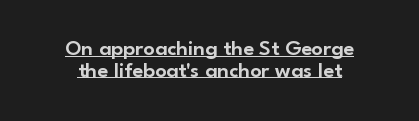
Horizontal bands of white between lines are thin slivers. The paragraph shown floats in the horizontal middle. Inter-character spacing is left at the font's built-in metrics. The rendering uses the underline text-decoration. Italic? Not at all — the glyphs are vertical.
